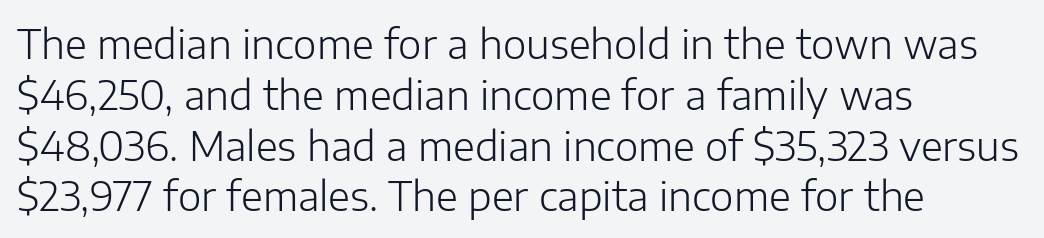
{"serif": "no", "italic": "no", "bold": "no", "weight": "light", "width": "normal", "stroke_contrast": "low", "x_height": "medium", "monospaced": "no", "underline": "no", "align": "left", "line_spacing": "normal", "line_spacing_ratio": 1.27, "letter_spacing": "normal", "letter_spacing_em": 0.0, "glyph_px": 40}
